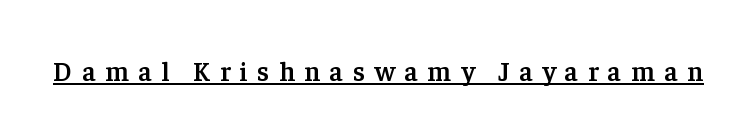
{"italic": "no", "bold": "semi", "underline": "yes", "letter_spacing": "wide", "letter_spacing_em": 0.35, "glyph_px": 27}
